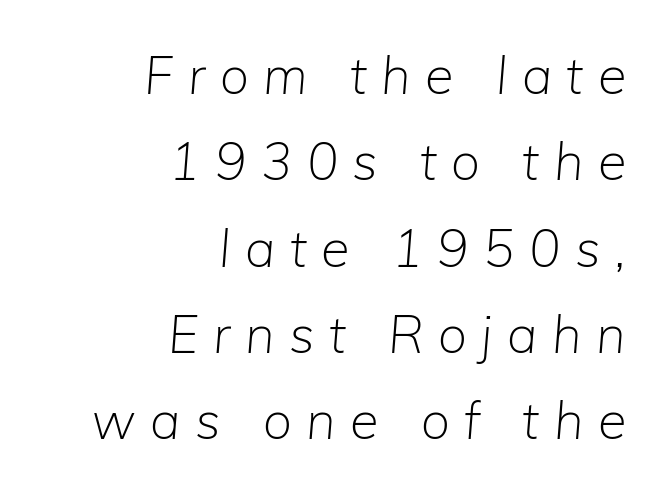
{"italic": "yes", "lean": "right", "slant_degrees": 5, "bold": "no", "weight": "light", "width": "normal", "stroke_contrast": "low", "x_height": "medium", "monospaced": "no", "underline": "no", "align": "right", "line_spacing": "normal", "line_spacing_ratio": 1.66, "letter_spacing": "wide", "letter_spacing_em": 0.28, "glyph_px": 52}
